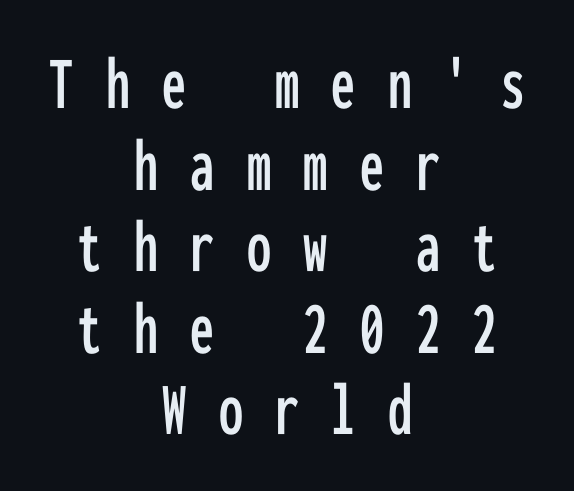
The image shows 77 px condensed sans-serif type, upright, monospaced; set centered, tight line spacing (1.06x), unusually wide letter spacing (+0.42 em), not underlined; low stroke contrast and a medium x-height.
